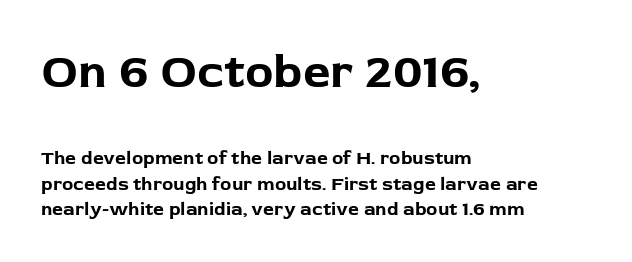
The passage shown is typeset with a sans-serif family. Underlining? Definitely not there. Nobody touched the tracking dial on this one. The rag falls on the right side of this text block. The designer gave the opening block more size than the closing block.
